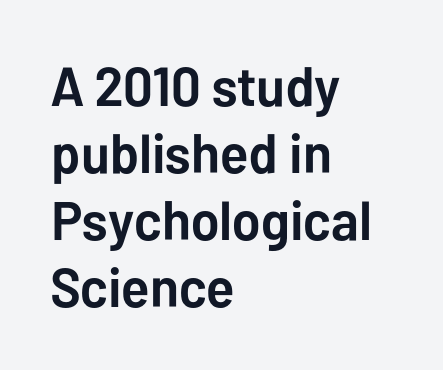
{"serif": "no", "italic": "no", "bold": "yes", "weight": "semibold", "width": "normal", "stroke_contrast": "low", "x_height": "medium", "monospaced": "no", "underline": "no", "align": "left", "line_spacing_ratio": 1.22, "letter_spacing": "normal", "letter_spacing_em": 0.0, "glyph_px": 55}
